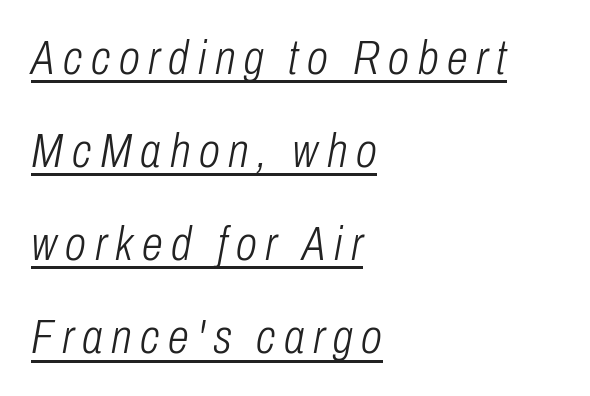
The image shows 48 px light, condensed type, italic (leaning right); set left-aligned, loose line spacing (1.94x), underlined; low stroke contrast and a medium x-height.
